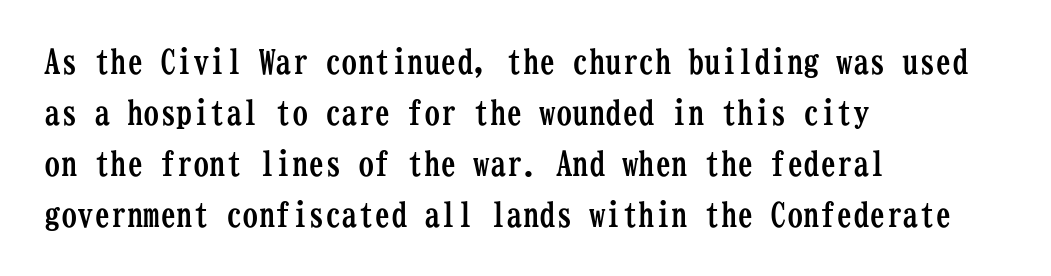
{"serif": "yes", "italic": "no", "bold": "yes", "weight": "semibold", "width": "condensed", "stroke_contrast": "low", "x_height": "medium", "monospaced": "yes", "underline": "no", "align": "left", "line_spacing": "normal", "line_spacing_ratio": 1.55, "letter_spacing": "normal", "letter_spacing_em": 0.0, "glyph_px": 33}
